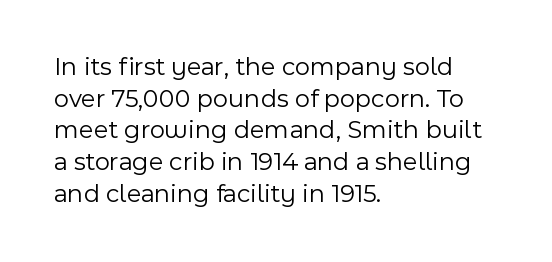
{"italic": "no", "bold": "no", "underline": "no", "align": "left", "line_spacing_ratio": 1.22, "letter_spacing": "normal", "letter_spacing_em": 0.0, "glyph_px": 26}
